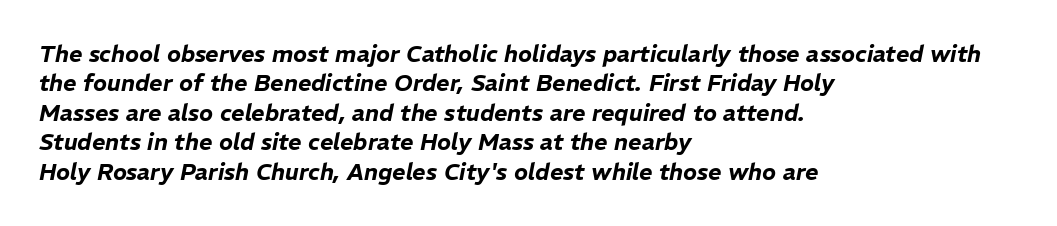
Q: Is the text italic (slanted)? A: Yes, it leans right by about 11 degrees.
Q: Is the text underlined? A: No.
Q: How is the paragraph aligned? A: Left-aligned.
Q: Is the spacing between letters normal or unusually wide? A: Normal.
Q: Is the spacing between lines tight, normal or loose? A: Normal.
